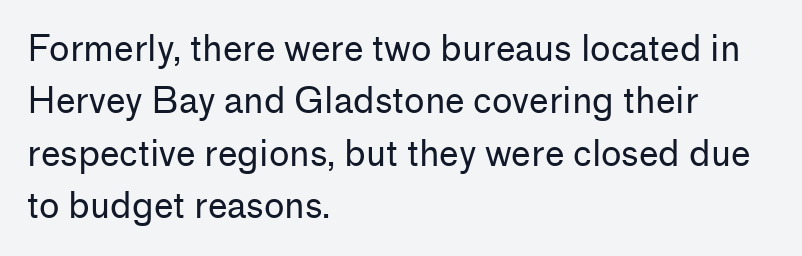
Q: Is the text bold? A: No.
Q: Is the text italic (slanted)? A: No, it is upright.
Q: Is the typeface a serif or a sans-serif typeface? A: Sans-serif.
Q: Is the text underlined? A: No.
Q: How is the paragraph aligned? A: Left-aligned.
Q: Is the spacing between letters normal or unusually wide? A: Normal.
Q: Is the spacing between lines tight, normal or loose? A: Normal.
Q: Width (condensed, normal, or wide)? A: Normal.
Q: Stroke contrast? A: Low.
Q: x-height? A: Medium.
Q: Monospaced? A: No.
